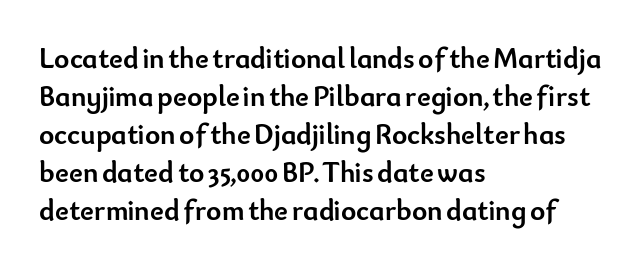
The image shows 29 px semibold sans-serif type, upright; set left-aligned, normal line spacing (1.31x), normal letter spacing, not underlined; low stroke contrast and a small x-height.
